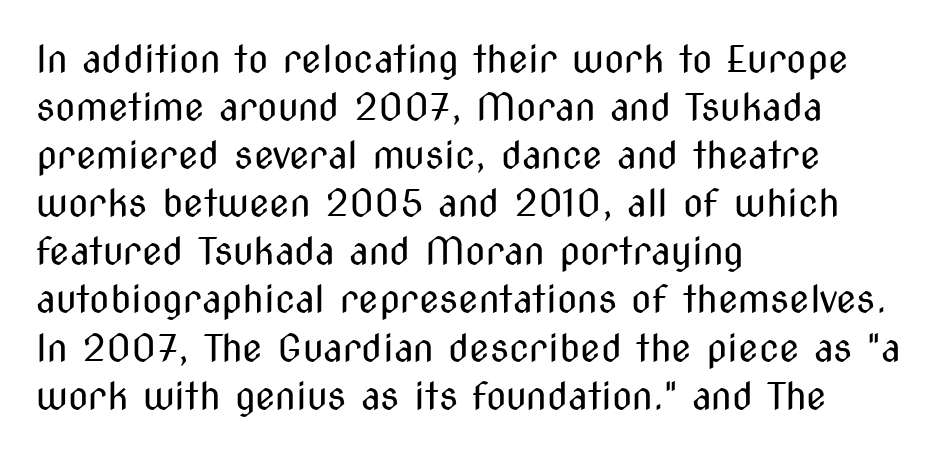
You could not count columns in this text — the font is proportionally spaced. The specimen omits any rule beneath the text block's lines. Notice how descenders clear the ascenders below comfortably — that's standard leading. The font's upright variant was chosen for this text. Default kerning and tracking; the words read as compact shapes.
